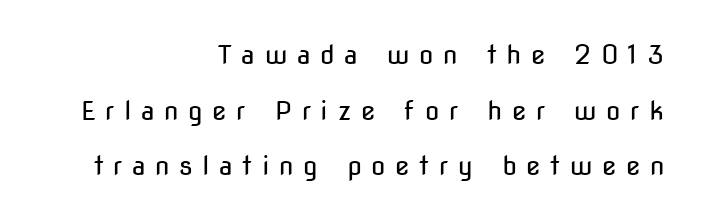
Where is the straight margin? On the right. The line texture is sparse and dotted thanks to wide tracking. This rendering features lettering with no underline. The font is comparable to plain body text, perhaps lighter.
